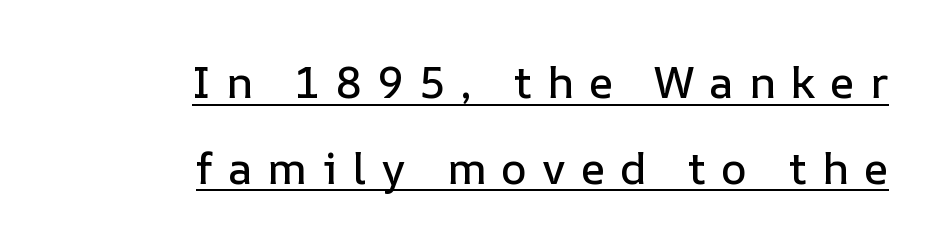
The image shows 44 px text type, upright; set right-aligned, loose line spacing (1.95x), unusually wide letter spacing (+0.34 em), underlined; low stroke contrast and a medium x-height.
